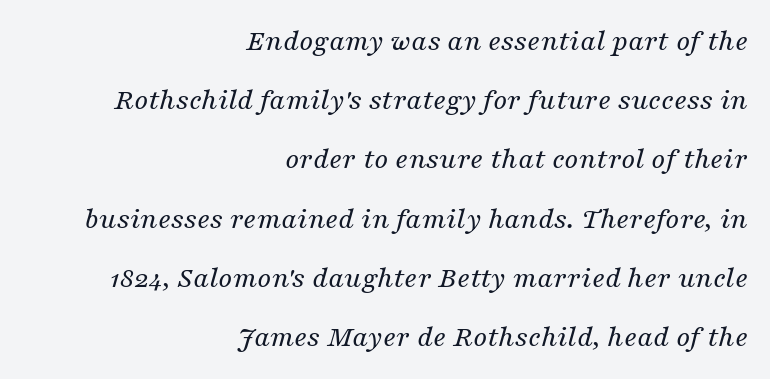
Q: Is the text bold? A: No.
Q: Is the text italic (slanted)? A: Yes, it leans right by about 16 degrees.
Q: Is the typeface a serif or a sans-serif typeface? A: Serif.
Q: Is the text underlined? A: No.
Q: How is the paragraph aligned? A: Right-aligned.
Q: Is the spacing between letters normal or unusually wide? A: Normal.
Q: Is the spacing between lines tight, normal or loose? A: Loose.
Q: Width (condensed, normal, or wide)? A: Normal.
Q: Stroke contrast? A: Medium.
Q: x-height? A: Medium.
Q: Monospaced? A: No.
